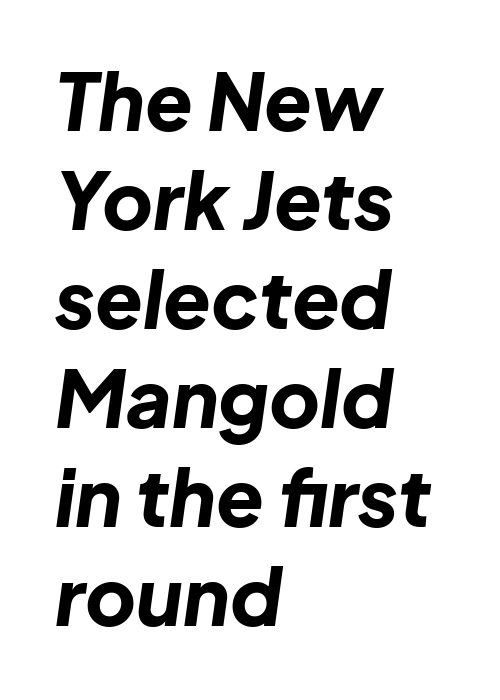
Q: Is the text bold? A: Yes.
Q: Is the text italic (slanted)? A: Yes, it leans right by about 8 degrees.
Q: Is the text underlined? A: No.
Q: How is the paragraph aligned? A: Left-aligned.
Q: Is the spacing between letters normal or unusually wide? A: Normal.
Q: Is the spacing between lines tight, normal or loose? A: Normal.
Q: Width (condensed, normal, or wide)? A: Normal.
Q: Stroke contrast? A: Low.
Q: x-height? A: Medium.
Q: Monospaced? A: No.
